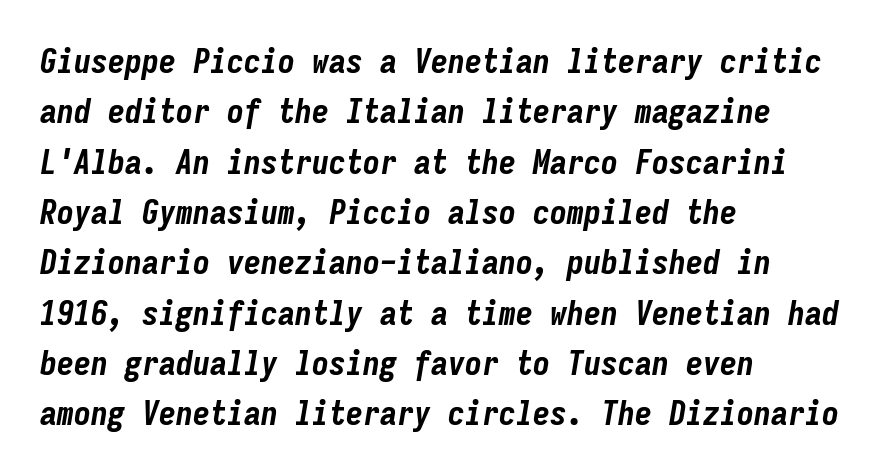
The image shows 34 px bold, condensed type, italic (leaning right), monospaced; set left-aligned, normal line spacing (1.48x), normal letter spacing, not underlined; low stroke contrast and a medium x-height.
